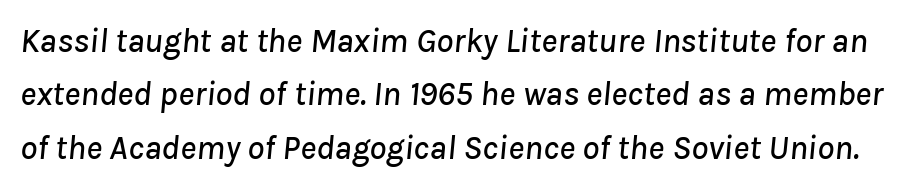
{"italic": "yes", "lean": "right", "slant_degrees": 8, "width": "normal", "stroke_contrast": "low", "x_height": "medium", "monospaced": "no", "underline": "no", "line_spacing": "normal", "line_spacing_ratio": 1.57, "letter_spacing": "normal", "letter_spacing_em": 0.0, "glyph_px": 34}
